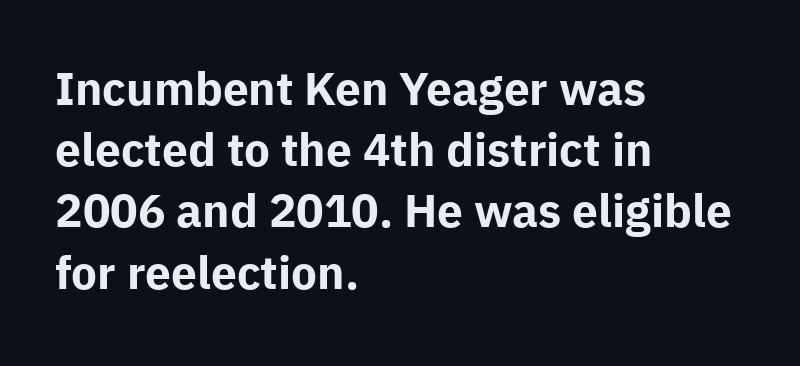
The image shows 46 px bold sans-serif type, upright; set left-aligned, normal line spacing (1.33x), normal letter spacing, not underlined; low stroke contrast and a medium x-height.
